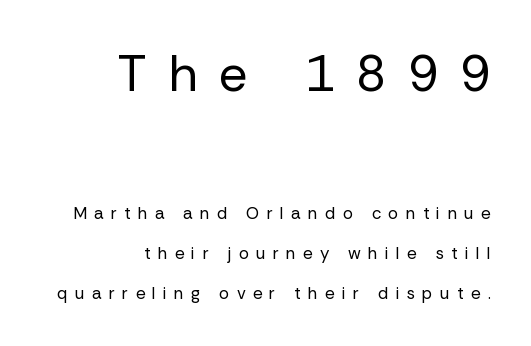
Q: Is the text bold? A: No.
Q: Is the text italic (slanted)? A: No, it is upright.
Q: Is the typeface a serif or a sans-serif typeface? A: Sans-serif.
Q: Is the text underlined? A: No.
Q: How is the paragraph aligned? A: Right-aligned.
Q: Is the spacing between letters normal or unusually wide? A: Unusually wide.
Q: Is the spacing between lines tight, normal or loose? A: Loose.
Q: Which block of text is set in a larger size, the first (top) or the second (bottom)? A: The first (top) one.
Q: Width (condensed, normal, or wide)? A: Normal.
Q: Stroke contrast? A: Low.
Q: x-height? A: Medium.
Q: Monospaced? A: No.
